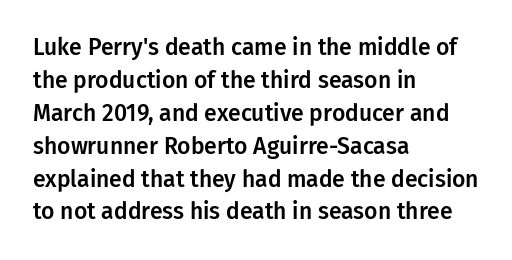
{"italic": "no", "underline": "no", "align": "left", "line_spacing": "normal", "line_spacing_ratio": 1.43, "letter_spacing": "normal", "letter_spacing_em": 0.0, "glyph_px": 23}
